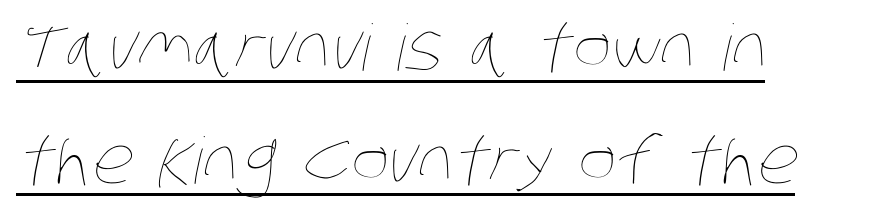
Q: Is the text bold? A: No.
Q: Is the text underlined? A: Yes.
Q: How is the paragraph aligned? A: Left-aligned.
Q: Is the spacing between letters normal or unusually wide? A: Normal.
Q: Width (condensed, normal, or wide)? A: Condensed.
Q: Stroke contrast? A: Low.
Q: x-height? A: Large.
Q: Monospaced? A: No.
